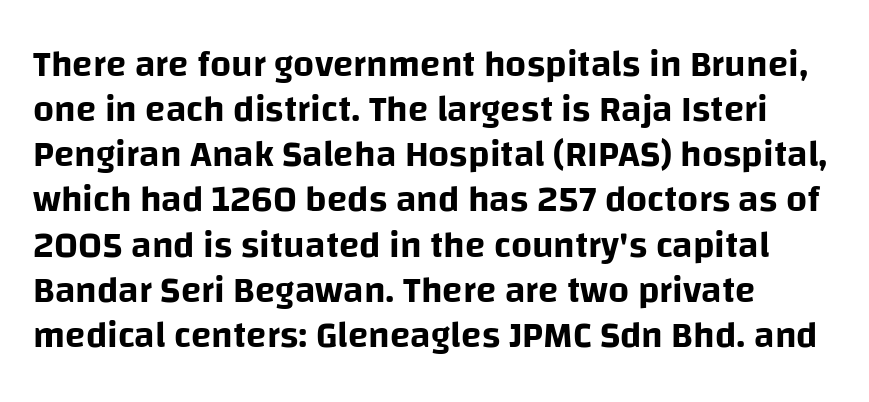
Q: Is the text italic (slanted)? A: No, it is upright.
Q: Is the typeface a serif or a sans-serif typeface? A: Sans-serif.
Q: Is the text underlined? A: No.
Q: How is the paragraph aligned? A: Left-aligned.
Q: Is the spacing between letters normal or unusually wide? A: Normal.
Q: Width (condensed, normal, or wide)? A: Normal.
Q: Stroke contrast? A: Low.
Q: x-height? A: Large.
Q: Monospaced? A: No.
